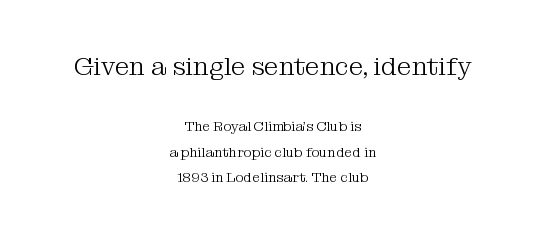
{"italic": "no", "bold": "no", "underline": "no", "align": "center", "line_spacing_ratio": 1.82, "letter_spacing": "normal", "letter_spacing_em": 0.0, "larger_block": "first", "size_ratio": 1.86, "glyph_px": 26}
